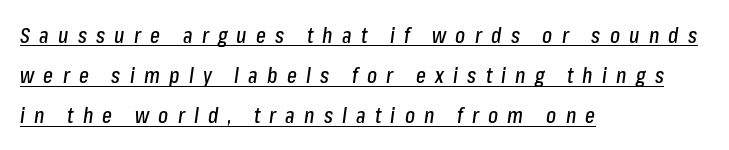
Q: Is the text italic (slanted)? A: Yes, it leans right by about 8 degrees.
Q: Is the text underlined? A: Yes.
Q: How is the paragraph aligned? A: Left-aligned.
Q: Is the spacing between letters normal or unusually wide? A: Unusually wide.
Q: Is the spacing between lines tight, normal or loose? A: Loose.
